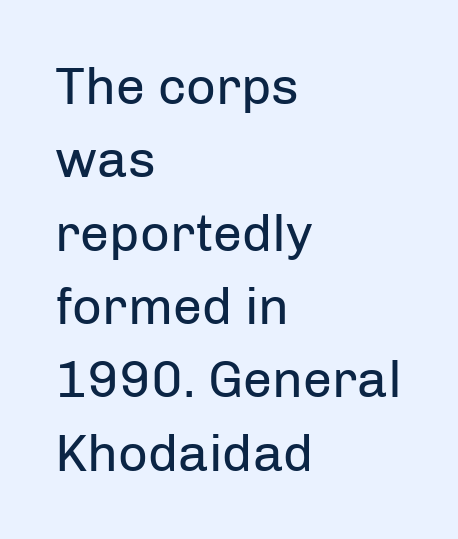
Q: Is the text bold? A: No.
Q: Is the text italic (slanted)? A: No, it is upright.
Q: Is the typeface a serif or a sans-serif typeface? A: Sans-serif.
Q: Is the text underlined? A: No.
Q: How is the paragraph aligned? A: Left-aligned.
Q: Is the spacing between letters normal or unusually wide? A: Normal.
Q: Is the spacing between lines tight, normal or loose? A: Normal.
Q: Width (condensed, normal, or wide)? A: Normal.
Q: Stroke contrast? A: Low.
Q: x-height? A: Medium.
Q: Monospaced? A: No.
